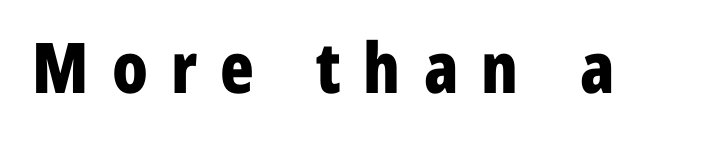
{"serif": "no", "italic": "no", "bold": "yes", "weight": "bold", "width": "condensed", "stroke_contrast": "low", "x_height": "medium", "monospaced": "no", "underline": "no", "letter_spacing": "wide", "letter_spacing_em": 0.33, "glyph_px": 70}
